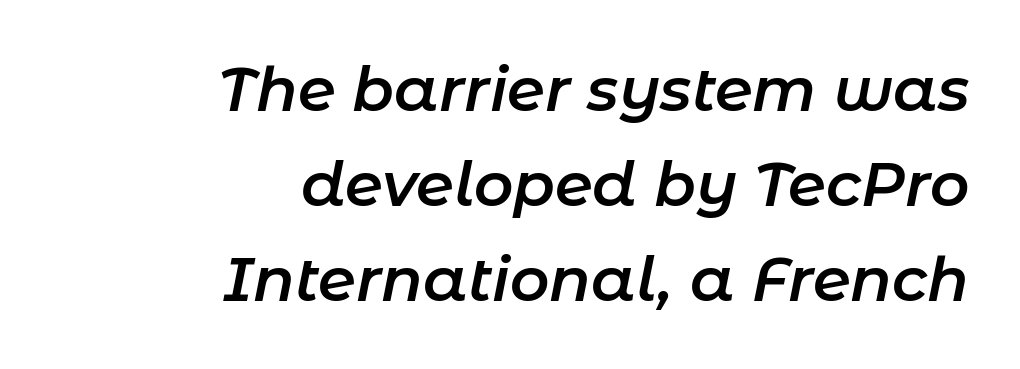
A fair bit of extra ink — the face is semibold, not bold. The ragged edge is on the left, which tells us the setting is flush right. Underline: absent. The passage shown leans; its letterforms are oblique.
